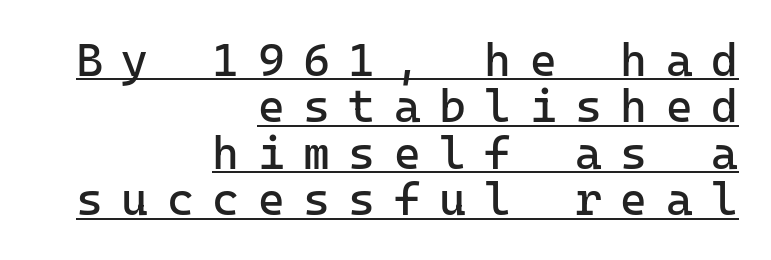
{"serif": "no", "italic": "no", "bold": "no", "weight": "regular", "width": "normal", "stroke_contrast": "low", "x_height": "medium", "underline": "yes", "align": "right", "line_spacing": "tight", "line_spacing_ratio": 1.01, "letter_spacing": "wide", "letter_spacing_em": 0.4, "glyph_px": 46}
